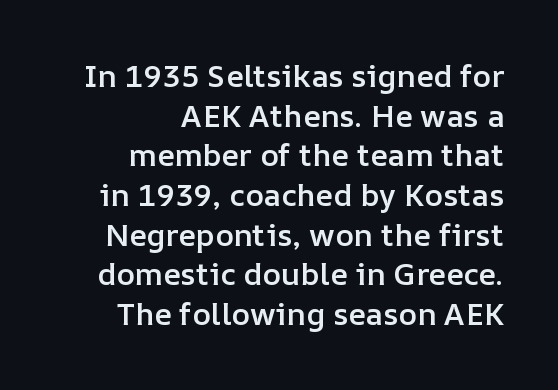
The image shows 31 px semibold type, upright; set right-aligned, normal line spacing (1.28x), normal letter spacing, not underlined; low stroke contrast and a medium x-height.
